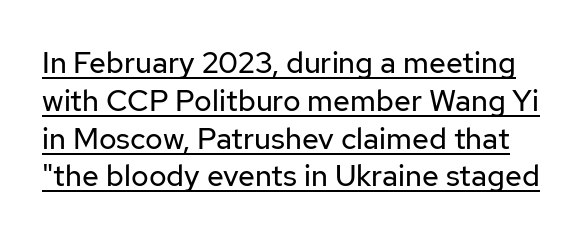
{"serif": "no", "italic": "no", "bold": "no", "weight": "regular", "width": "normal", "stroke_contrast": "low", "x_height": "medium", "monospaced": "no", "underline": "yes", "line_spacing": "normal", "line_spacing_ratio": 1.26, "letter_spacing": "normal", "letter_spacing_em": 0.0, "glyph_px": 30}
